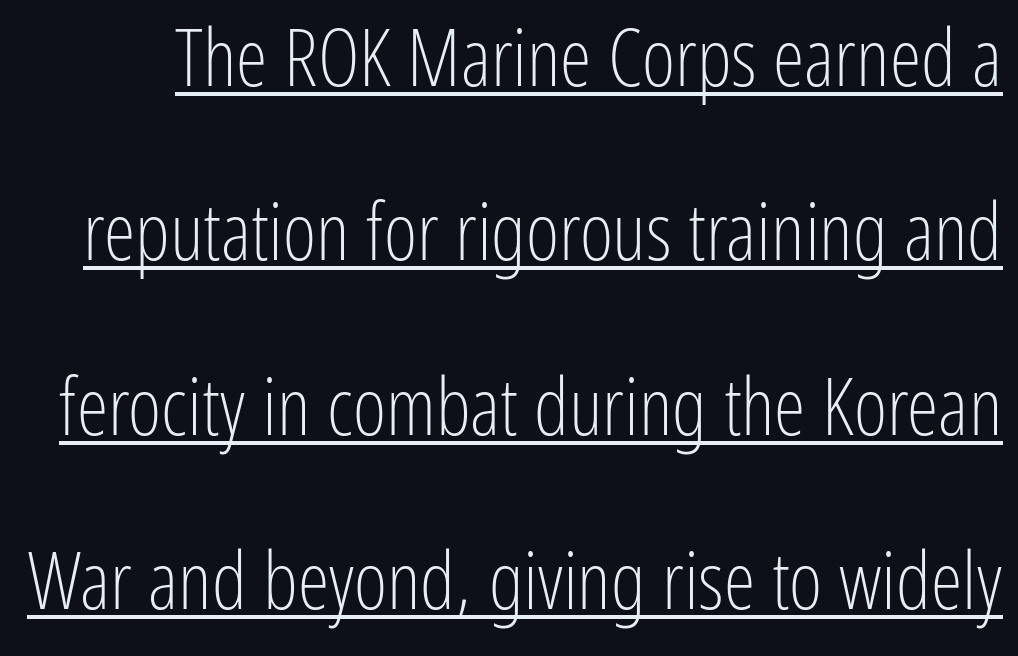
{"serif": "no", "italic": "no", "bold": "no", "weight": "light", "width": "condensed", "stroke_contrast": "low", "x_height": "medium", "monospaced": "no", "underline": "yes", "line_spacing": "loose", "line_spacing_ratio": 2.18, "letter_spacing": "normal", "letter_spacing_em": 0.0, "glyph_px": 80}
